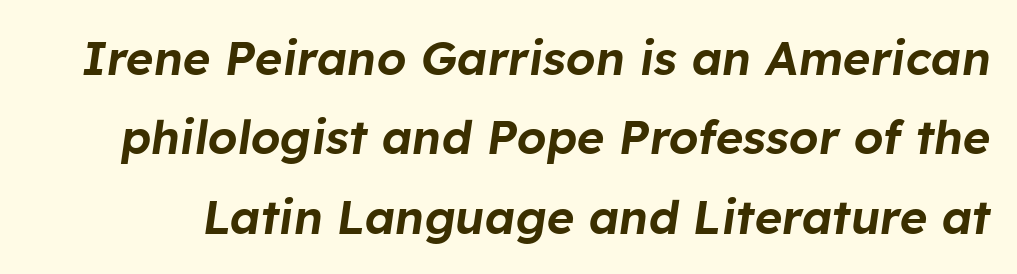
The image shows 47 px text type, italic (leaning right); set normal line spacing (1.69x), normal letter spacing, not underlined; low stroke contrast and a medium x-height.
